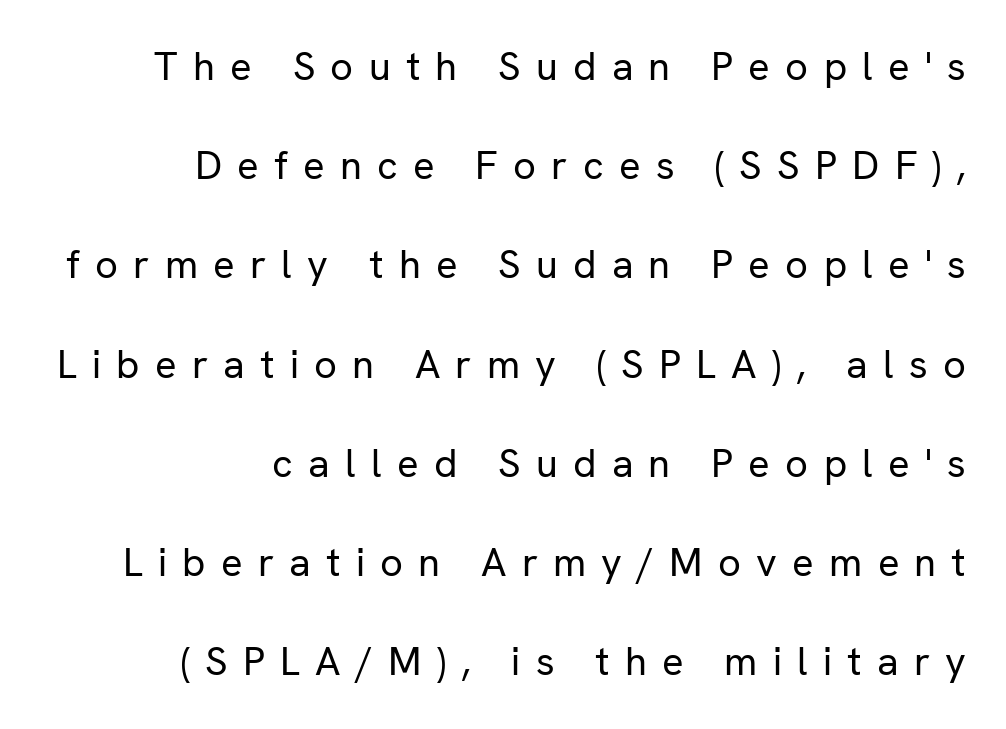
Here the designer chose a conventional face with non-uniform glyph widths. The lines are quadded right. Someone cranked the tracking dial way up on this one. The lettering holds an erect, upright posture throughout. Caption: face not bold, strokes unweighted. In terms of leading, this rendering errs on the spacious side.
